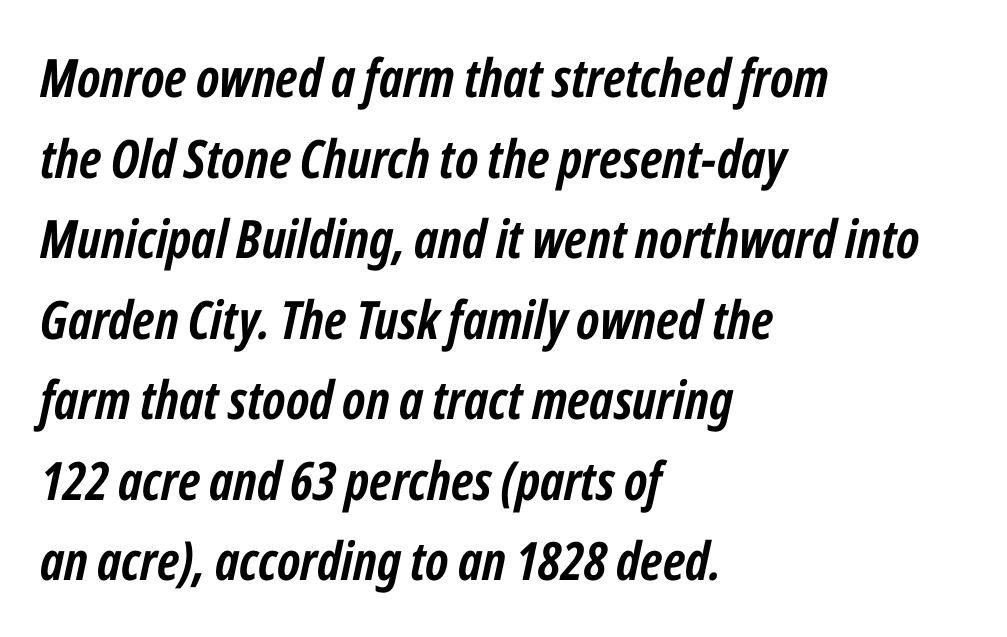
The image shows 53 px semibold, condensed type, italic (leaning right); set left-aligned, normal line spacing (1.52x), normal letter spacing, not underlined; low stroke contrast and a medium x-height.
